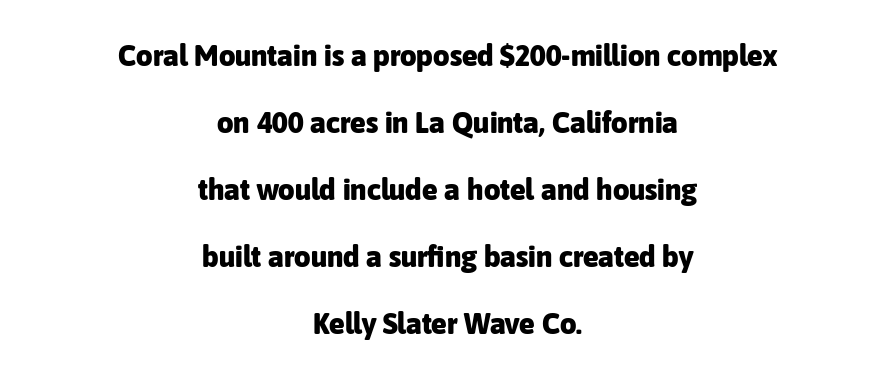
The image shows 29 px heavy sans-serif type, upright; set centered, loose line spacing (2.31x), normal letter spacing, not underlined; low stroke contrast and a medium x-height.
